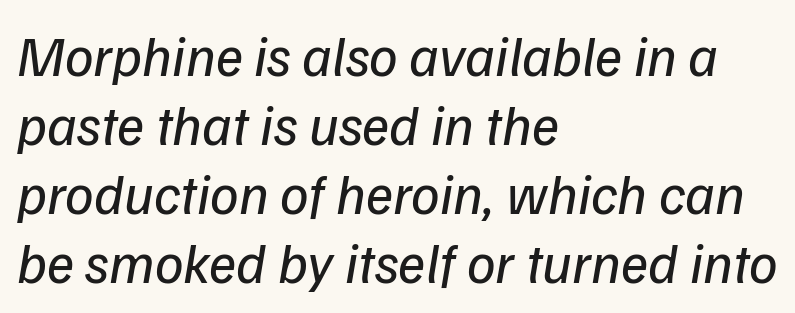
The image shows 57 px regular-weight type, italic (leaning right); set left-aligned, line spacing 1.21x, normal letter spacing, not underlined; low stroke contrast and a medium x-height.
